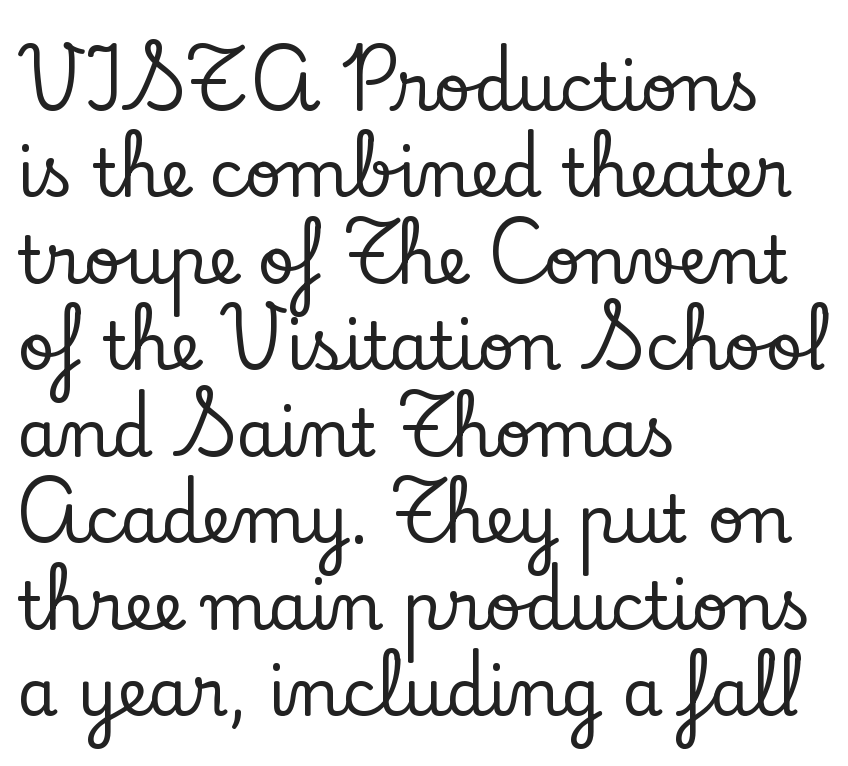
Posture: upright roman. The font family rendered here belongs to the serif group. Plain, unruled lines of type. You could not count columns in this text — the font is proportionally spaced. There is no visible air inserted between adjacent glyphs. Caption: multi-line text, flush left, ragged right.
